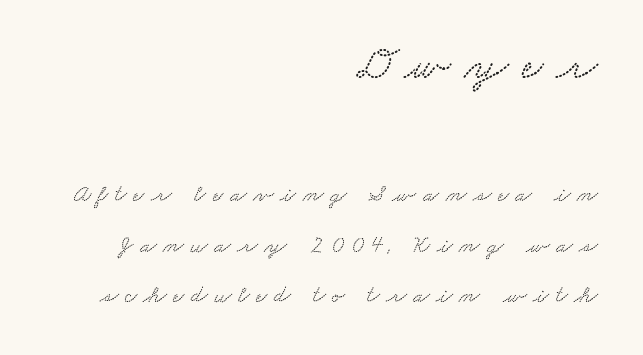
The image shows 48 px wide serif type; set right-aligned, loose line spacing (2.1x), unusually wide letter spacing (+0.27 em), not underlined; the first (top) block is 2.0x larger; medium stroke contrast and a small x-height.
